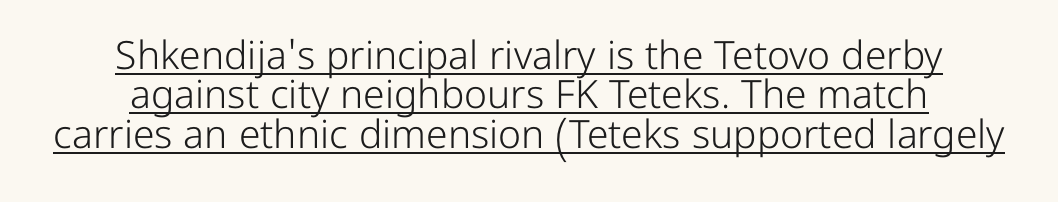
Underlined type. Each word holds together tightly as a unit, with standard inter-letter gaps. The letters advance in unequal steps, a hallmark of proportional type. Is the stroke heavy? The answer is a plain regular-or-lighter. Quick note: interline space is minimal. Neither beginnings nor endings align; midpoints do.
